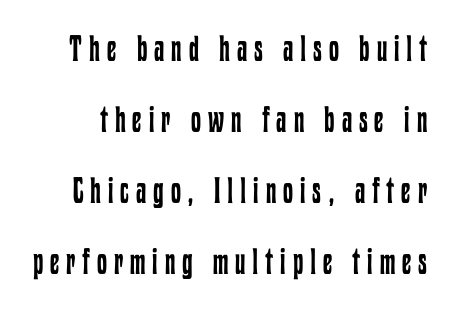
No italicization has been applied; the sample stays upright. Successive baselines arrive slowly, with a big drop between each. The weight would be labelled regular, book, light, or lighter still. The passage shown is not underscored anywhere.
